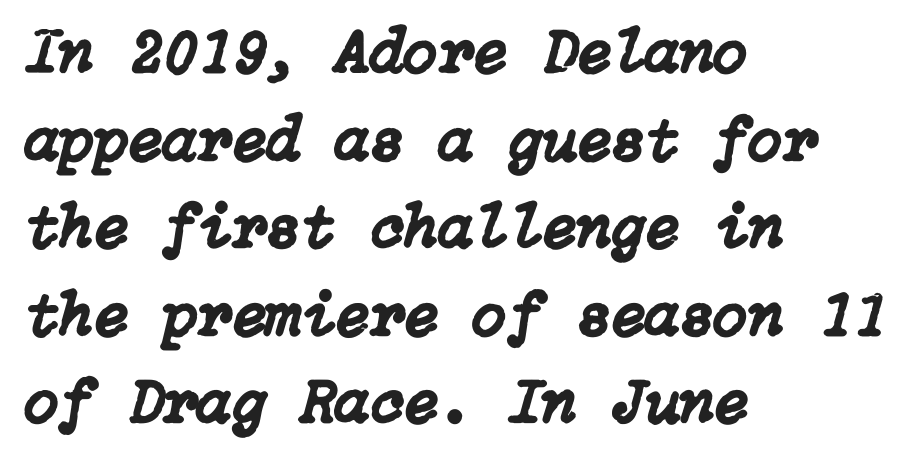
{"italic": "yes", "lean": "right", "slant_degrees": 15, "width": "normal", "stroke_contrast": "low", "x_height": "medium", "underline": "no", "align": "left", "line_spacing": "normal", "line_spacing_ratio": 1.39, "letter_spacing": "normal", "letter_spacing_em": 0.0, "glyph_px": 63}
